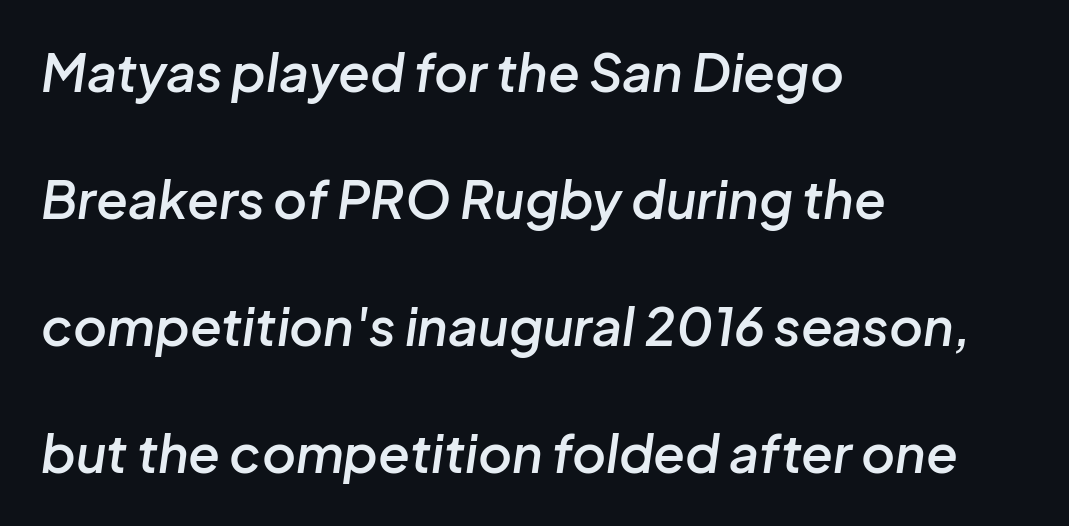
{"italic": "yes", "lean": "right", "slant_degrees": 8, "bold": "semi", "weight": "semibold", "width": "normal", "stroke_contrast": "low", "x_height": "medium", "monospaced": "no", "underline": "no", "align": "left", "line_spacing": "loose", "line_spacing_ratio": 2.44, "letter_spacing": "normal", "letter_spacing_em": 0.0, "glyph_px": 52}
